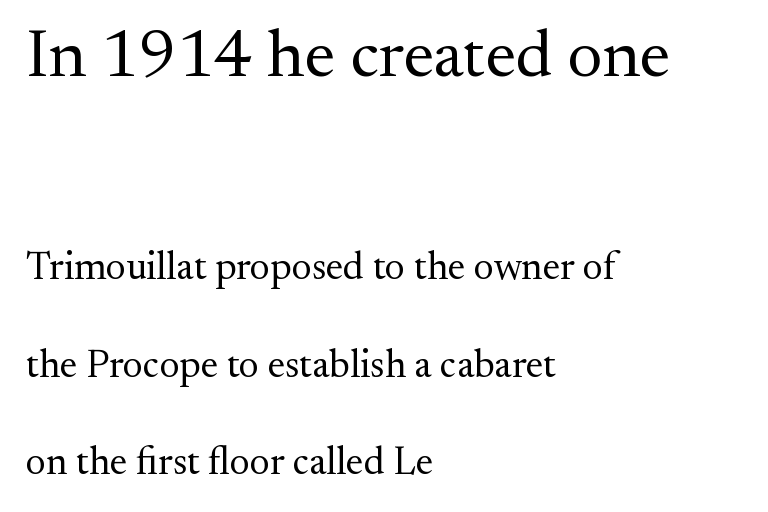
{"serif": "yes", "italic": "no", "bold": "no", "weight": "regular", "width": "normal", "stroke_contrast": "medium", "x_height": "small", "monospaced": "no", "underline": "no", "align": "left", "line_spacing": "loose", "line_spacing_ratio": 2.5, "letter_spacing": "normal", "letter_spacing_em": 0.0, "larger_block": "first", "size_ratio": 1.74, "glyph_px": 68}
